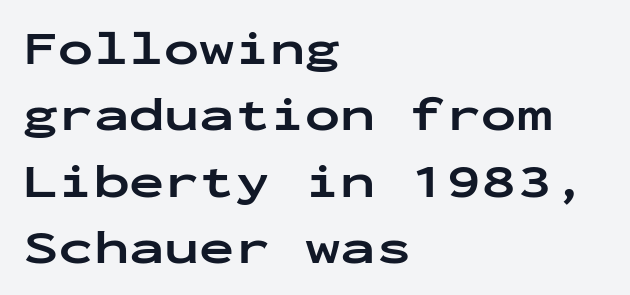
The image shows 47 px bold, wide sans-serif type, upright, monospaced; set left-aligned, normal line spacing (1.41x), normal letter spacing, not underlined; low stroke contrast and a medium x-height.
